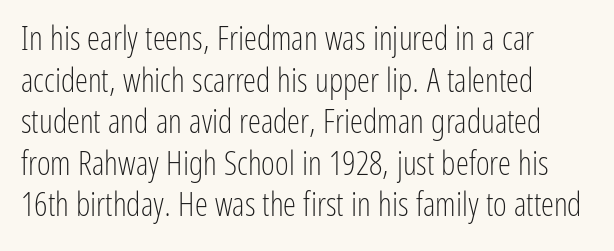
{"serif": "no", "italic": "no", "bold": "no", "weight": "light", "width": "condensed", "stroke_contrast": "low", "x_height": "medium", "monospaced": "no", "underline": "no", "align": "left", "line_spacing": "normal", "line_spacing_ratio": 1.26, "letter_spacing": "normal", "letter_spacing_em": 0.0, "glyph_px": 33}
